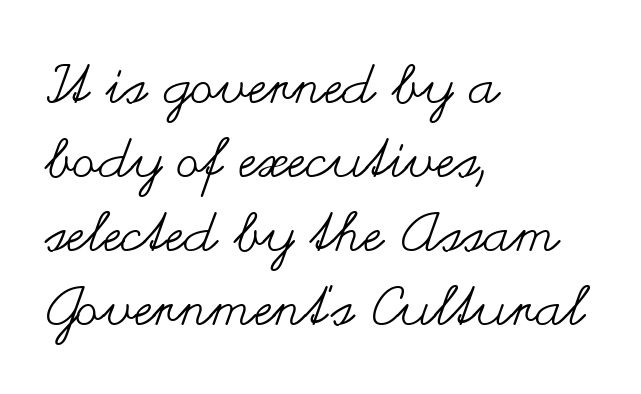
Q: Is the text bold? A: No.
Q: Is the text italic (slanted)? A: Yes.
Q: Is the text underlined? A: No.
Q: How is the paragraph aligned? A: Left-aligned.
Q: Is the spacing between letters normal or unusually wide? A: Normal.
Q: Is the spacing between lines tight, normal or loose? A: Normal.
Q: Width (condensed, normal, or wide)? A: Wide.
Q: Stroke contrast? A: Medium.
Q: x-height? A: Small.
Q: Monospaced? A: No.
